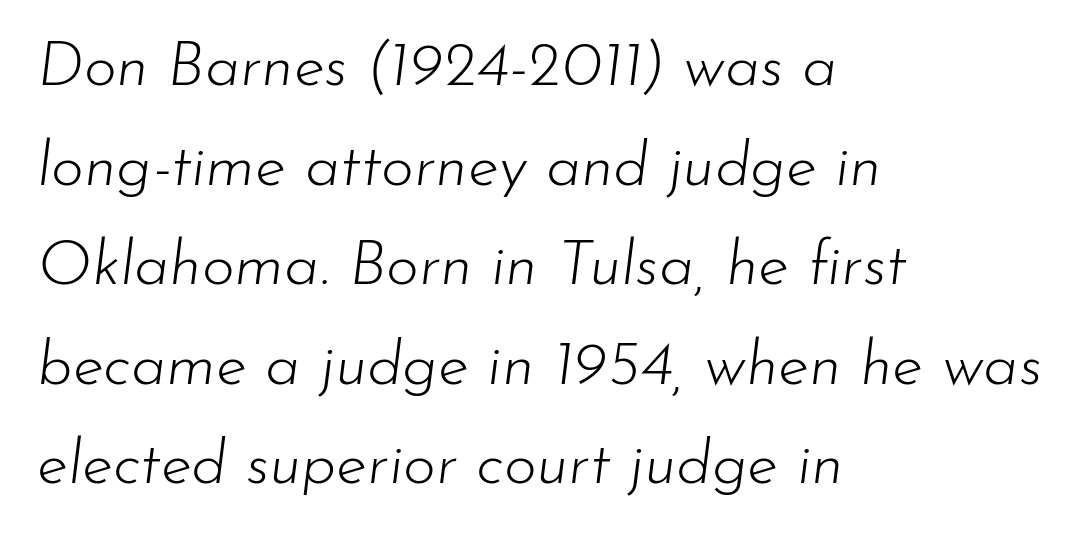
You could not count columns in this text — the font is proportionally spaced. Unbolded letterforms with no extra heft. The rendering anchors every line to the left-hand side. This sample keeps an unexceptional amount of space between lines.
